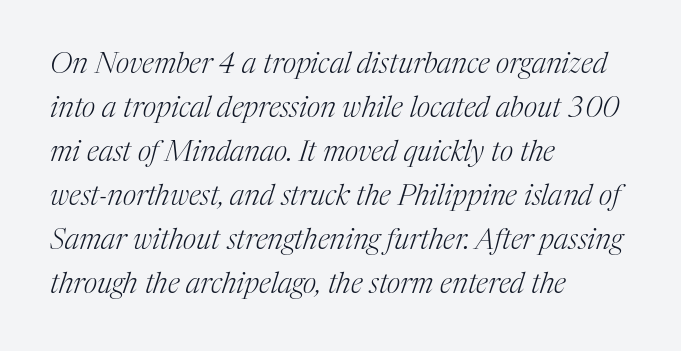
The image shows 29 px light serif type, italic (leaning right); set left-aligned, normal line spacing (1.52x), normal letter spacing, not underlined; medium stroke contrast and a medium x-height.
